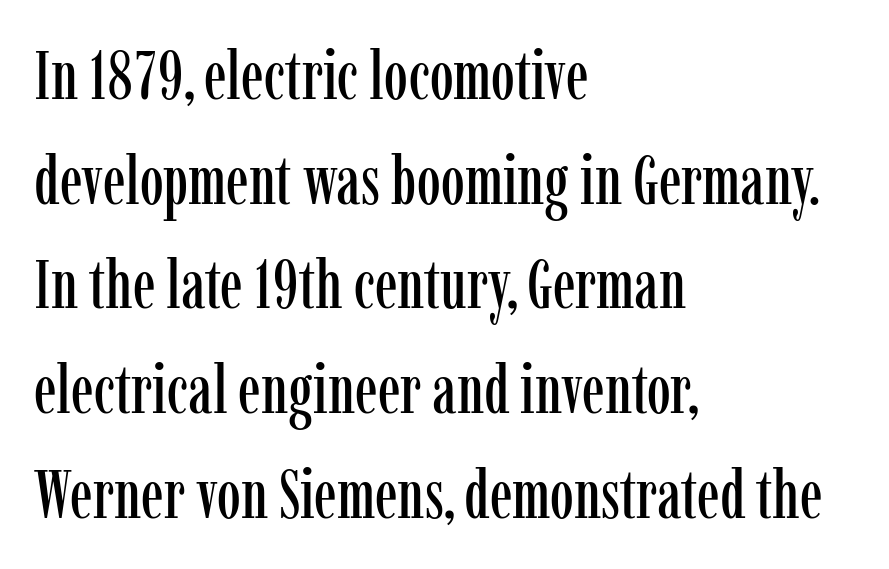
Is this a fixed-width face? No — the glyphs have proportional, varying widths. If you drew a line through each stem, it would be perfectly vertical. Letters rest on an invisible, unmarked baseline. The characters display serif detailing at their extremities. Short note: letters normally spaced. This sample is left-justified, so line endings fall wherever the words run out.
